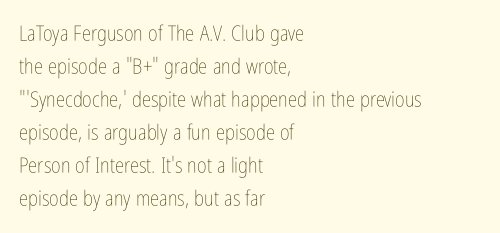
Q: Is the text bold? A: No.
Q: Is the text italic (slanted)? A: No, it is upright.
Q: Is the text underlined? A: No.
Q: How is the paragraph aligned? A: Left-aligned.
Q: Is the spacing between letters normal or unusually wide? A: Normal.
Q: Is the spacing between lines tight, normal or loose? A: Normal.
